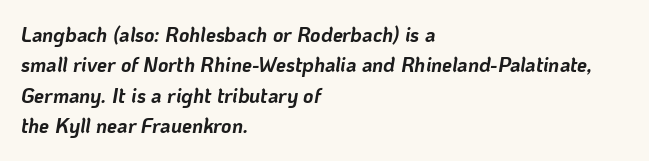
The image shows 20 px bold type, italic (leaning right); set left-aligned, normal line spacing (1.52x), normal letter spacing, not underlined.
